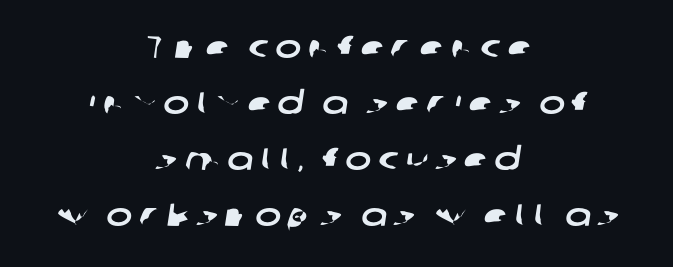
The image shows 31 px wide sans-serif type; set centered, line spacing 1.81x, unusually wide letter spacing (+0.22 em), not underlined; low stroke contrast and a medium x-height.
